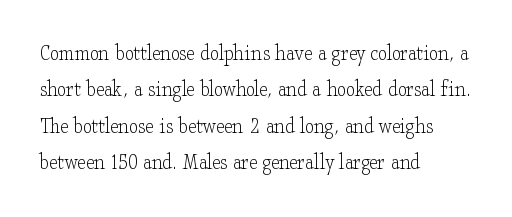
Q: Is the text bold? A: No.
Q: Is the text italic (slanted)? A: No, it is upright.
Q: Is the text underlined? A: No.
Q: How is the paragraph aligned? A: Left-aligned.
Q: Is the spacing between letters normal or unusually wide? A: Normal.
Q: Is the spacing between lines tight, normal or loose? A: Normal.
